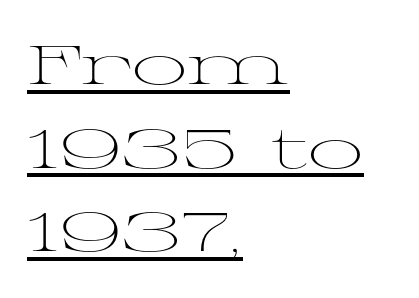
Q: Is the text bold? A: No.
Q: Is the text italic (slanted)? A: No, it is upright.
Q: Is the typeface a serif or a sans-serif typeface? A: Serif.
Q: Is the text underlined? A: Yes.
Q: How is the paragraph aligned? A: Left-aligned.
Q: Is the spacing between letters normal or unusually wide? A: Normal.
Q: Is the spacing between lines tight, normal or loose? A: Normal.
Q: Width (condensed, normal, or wide)? A: Wide.
Q: Stroke contrast? A: Medium.
Q: x-height? A: Medium.
Q: Monospaced? A: No.
